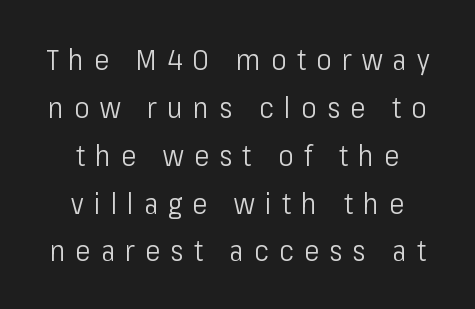
A sans-serif font was chosen for this passage. Nothing heavy about these letters — not bold at all. Unlike italic type, these characters show no tilt at all. Is this a fixed-width face? No — the glyphs have proportional, varying widths. Which margin do the lines hug? Neither — every line sits in the middle. Clear beneath every line of the passage.
